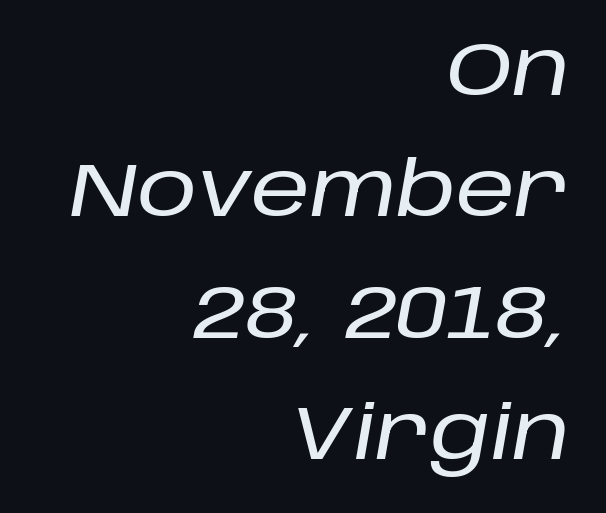
The image shows 75 px text type, italic (leaning right); set right-aligned, normal line spacing (1.62x), normal letter spacing, not underlined; low stroke contrast and a large x-height.
